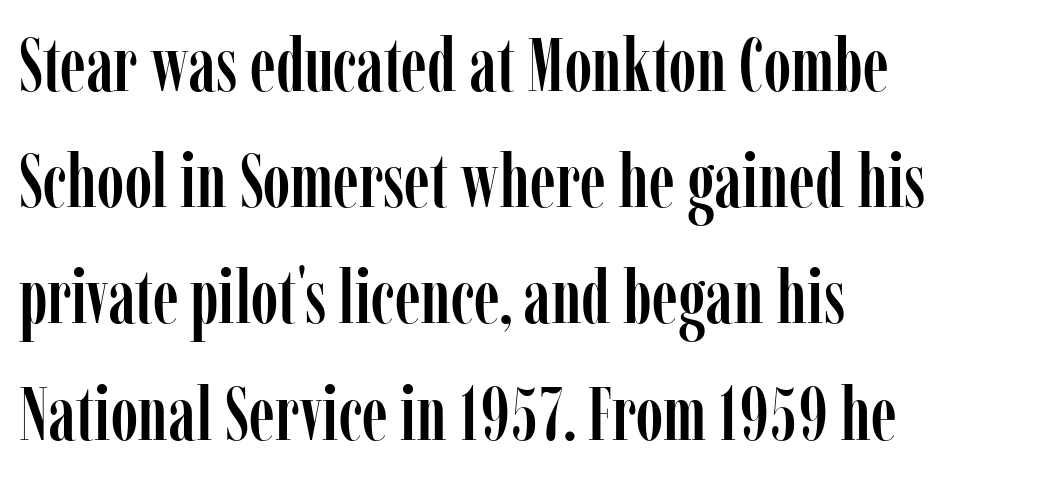
The image shows 75 px condensed serif type, upright; set left-aligned, normal line spacing (1.55x), normal letter spacing, not underlined; low stroke contrast and a medium x-height.
